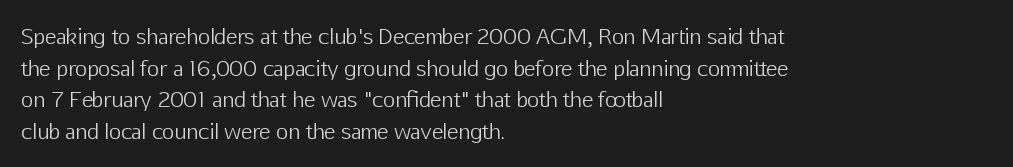
Q: Is the text bold? A: No.
Q: Is the text italic (slanted)? A: No, it is upright.
Q: Is the text underlined? A: No.
Q: How is the paragraph aligned? A: Left-aligned.
Q: Is the spacing between letters normal or unusually wide? A: Normal.
Q: Is the spacing between lines tight, normal or loose? A: Normal.
